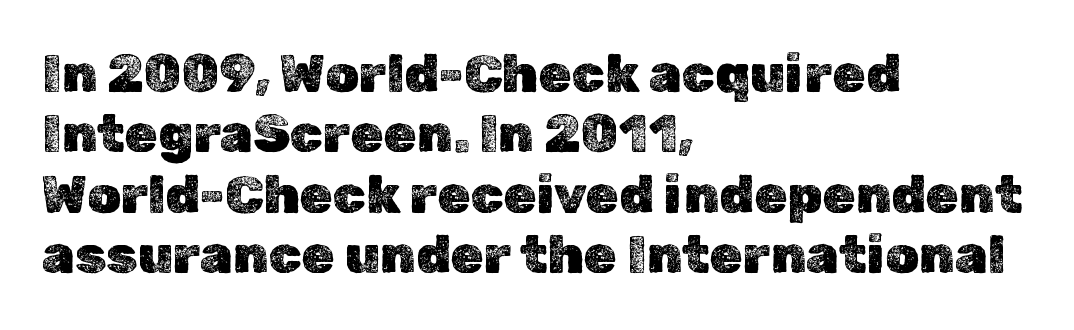
The rendering anchors every line to the left-hand side. Proportional: the letters do not fall into vertical columns. A clean baseline with only descenders dipping below it. Tall strokes in this sample are plumb rather than angled.
